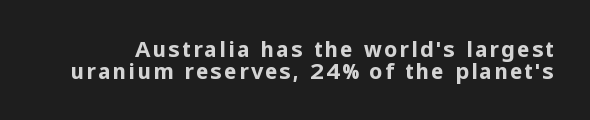
Q: Is the text bold? A: Yes.
Q: Is the text italic (slanted)? A: No, it is upright.
Q: Is the text underlined? A: No.
Q: Is the spacing between lines tight, normal or loose? A: Tight.
